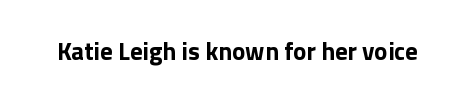
Q: Is the text bold? A: Yes.
Q: Is the text italic (slanted)? A: No, it is upright.
Q: Is the text underlined? A: No.
Q: Is the spacing between letters normal or unusually wide? A: Normal.
